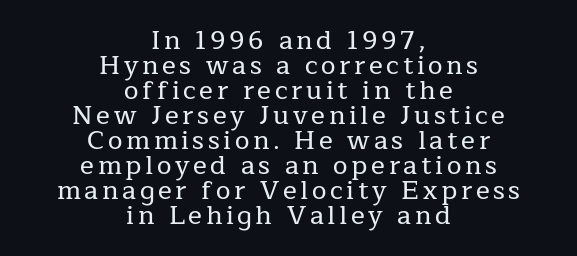
The image shows 26 px text type, upright; set centered, tight line spacing (0.96x), not underlined.
